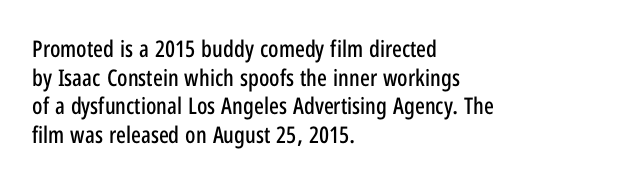
{"italic": "no", "underline": "no", "align": "left", "line_spacing_ratio": 1.24, "letter_spacing": "normal", "letter_spacing_em": 0.0, "glyph_px": 23}
